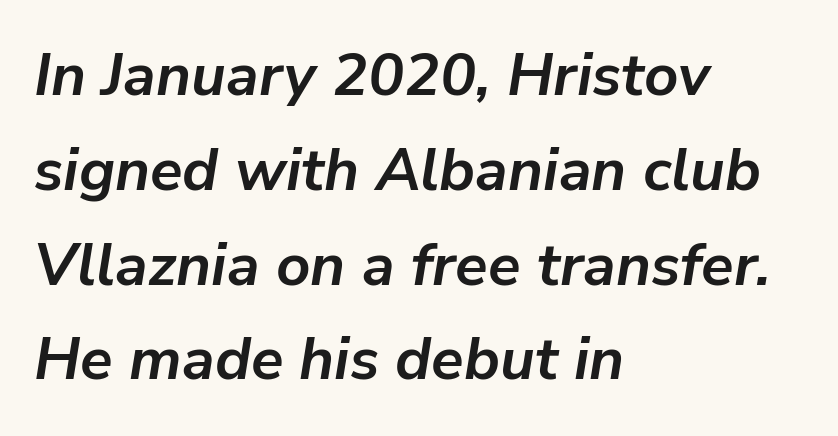
The image shows 60 px semibold type, italic (leaning right); set left-aligned, normal line spacing (1.58x), normal letter spacing, not underlined; low stroke contrast and a medium x-height.
